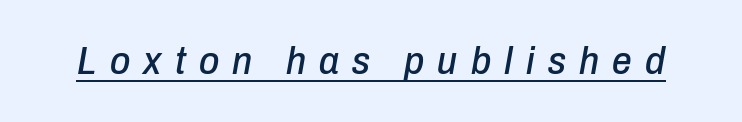
Q: Is the text italic (slanted)? A: Yes, it leans right by about 10 degrees.
Q: Is the text underlined? A: Yes.
Q: Is the spacing between letters normal or unusually wide? A: Unusually wide.
Q: Width (condensed, normal, or wide)? A: Condensed.
Q: Stroke contrast? A: Low.
Q: x-height? A: Medium.
Q: Monospaced? A: No.
